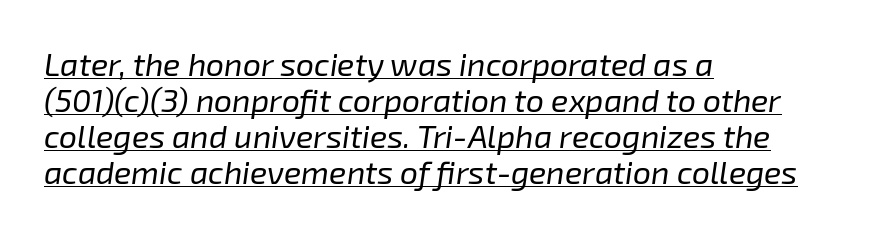
{"italic": "yes", "lean": "right", "slant_degrees": 8, "bold": "no", "weight": "regular", "width": "normal", "stroke_contrast": "low", "x_height": "medium", "monospaced": "no", "underline": "yes", "align": "left", "line_spacing": "tight", "line_spacing_ratio": 1.12, "letter_spacing": "normal", "letter_spacing_em": 0.0, "glyph_px": 32}
